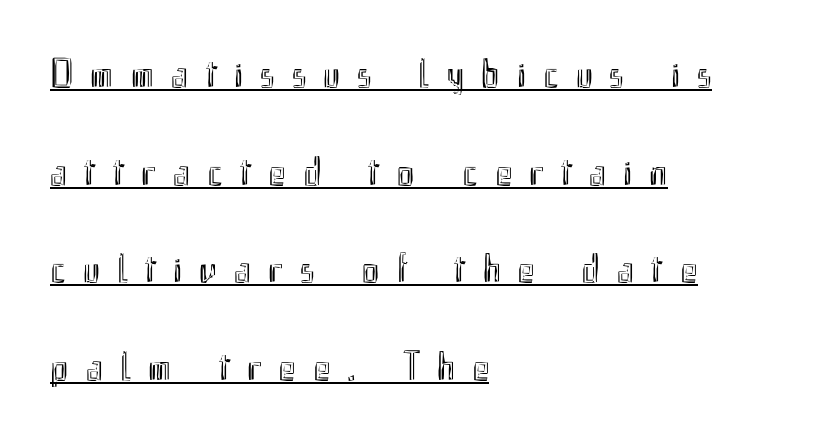
Reading down the column, the eye jumps a long way to each next line. Tall strokes in this sample are plumb rather than angled. Glance below the letters and you will spot a drawn line. The letters advance in unequal steps, a hallmark of proportional type. Left-aligned paragraph, ragged on the right. In terms of letterspacing, this is a distinctly airy, spread setting.
